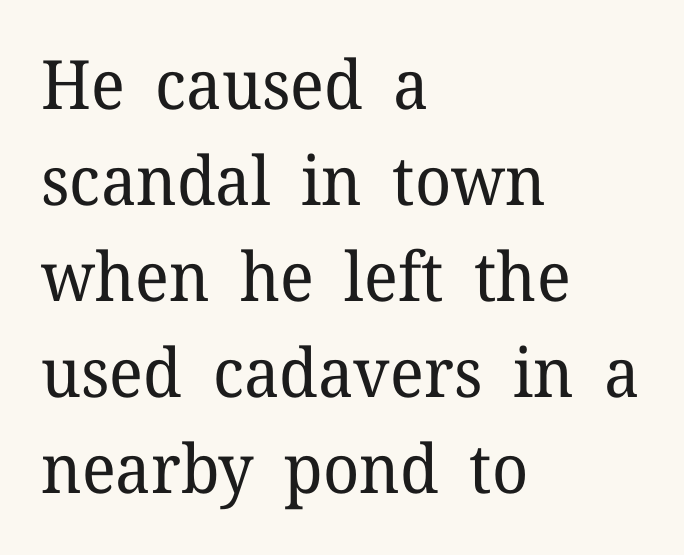
Q: Is the text bold? A: No.
Q: Is the text italic (slanted)? A: No, it is upright.
Q: Is the typeface a serif or a sans-serif typeface? A: Serif.
Q: Is the text underlined? A: No.
Q: How is the paragraph aligned? A: Left-aligned.
Q: Is the spacing between letters normal or unusually wide? A: Normal.
Q: Is the spacing between lines tight, normal or loose? A: Normal.
Q: Width (condensed, normal, or wide)? A: Normal.
Q: Stroke contrast? A: Low.
Q: x-height? A: Medium.
Q: Monospaced? A: No.
